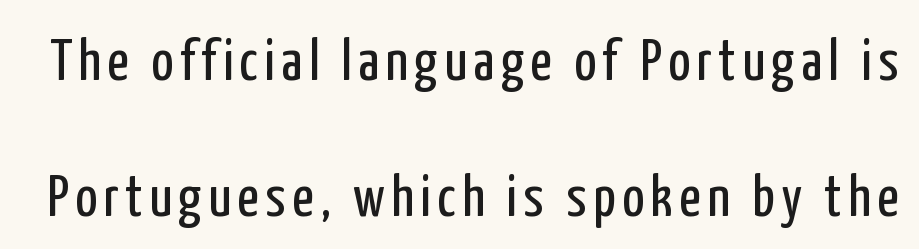
The image shows 59 px regular-weight, condensed sans-serif type, upright; set loose line spacing (2.3x), not underlined; low stroke contrast and a medium x-height.
